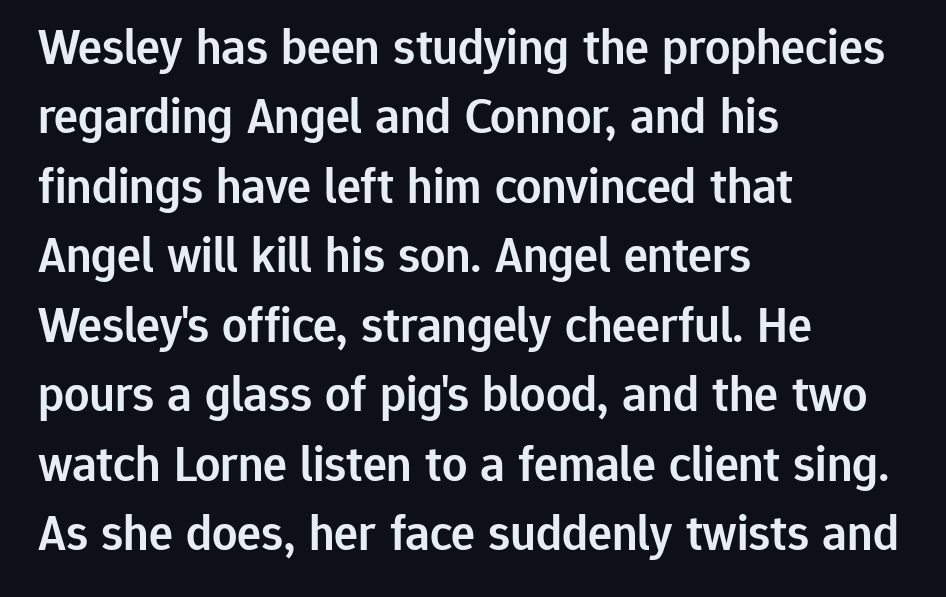
Interline gaps are of average width in this sample. Casual observation: everything's shoved over to the left. The words here are not underlined. Students, this is semibold: more ink than regular, less than bold. Regarding serifs, this sample does without them.
